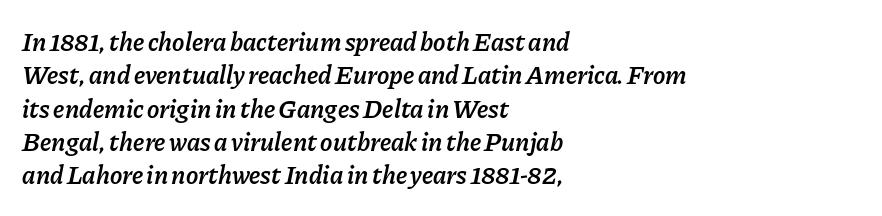
The image shows 26 px text type, italic (leaning right); set left-aligned, normal line spacing (1.28x), normal letter spacing, not underlined.
